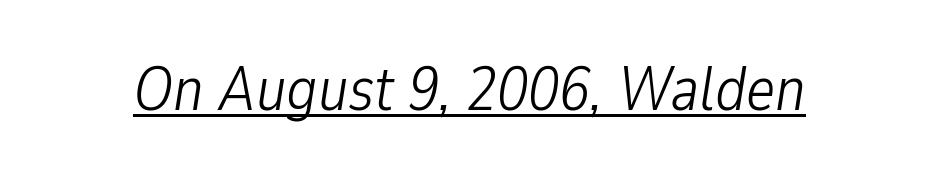
The text carries the slant typical of an italic or oblique font. A typesetter would call this proportional, since set widths differ per character. Spacing between characters is what you'd get straight out of the box. Compared with a typical body face, this is equally light or lighter still.
